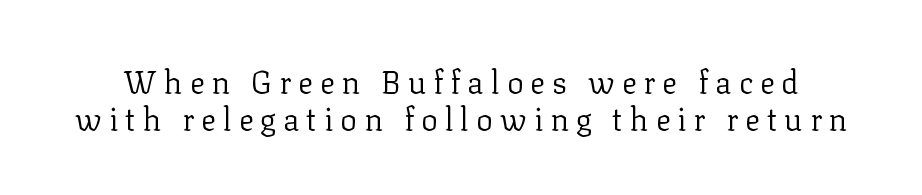
Ordinary non-slanted type is in use. Clear beneath every line of the passage. Are there feet on the stems? There are — it's a serif. No heavy texture on the line: the type isn't bold.
